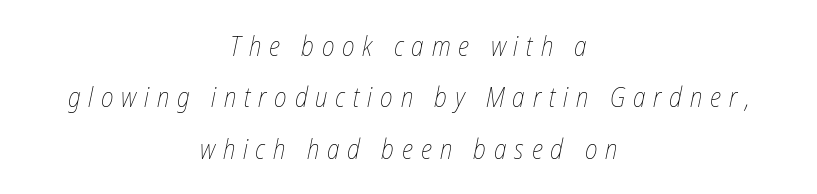
Honestly, the rows look like they've been pulled way apart. Designer's note — italics engaged. Check the space under the baseline: it is left empty. Is the letter spacing exaggerated? Yes — the characters are pushed far apart. Weight: not bold — regular or lighter.
